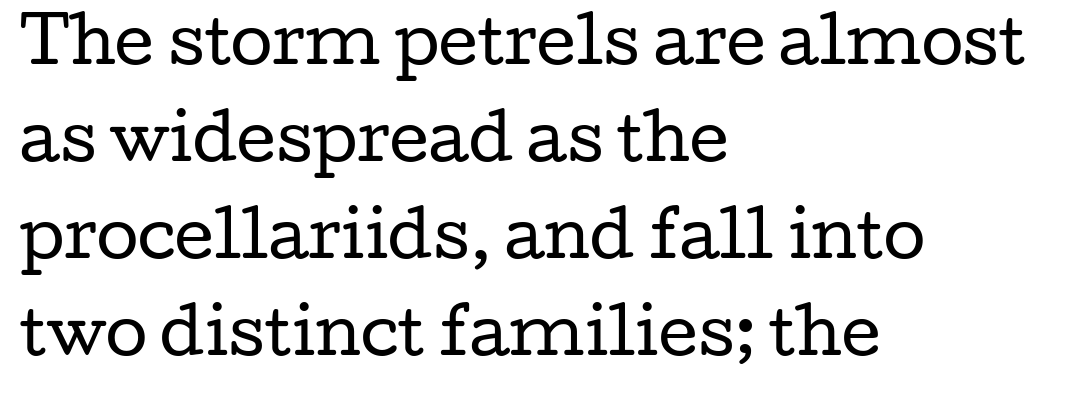
The image shows 61 px regular-weight, wide serif type, upright; set left-aligned, normal line spacing (1.59x), normal letter spacing, not underlined; low stroke contrast and a medium x-height.
